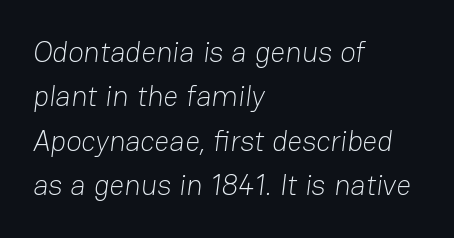
The image shows 29 px light sans-serif type; set left-aligned, normal line spacing (1.53x), normal letter spacing, not underlined; low stroke contrast and a medium x-height.
